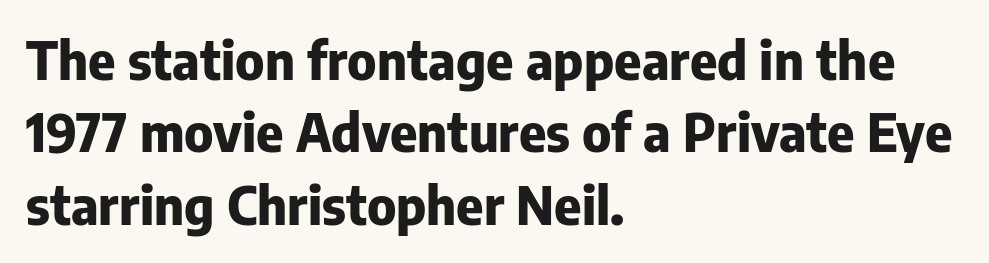
{"serif": "no", "italic": "no", "bold": "yes", "weight": "heavy", "width": "normal", "stroke_contrast": "low", "x_height": "medium", "monospaced": "no", "underline": "no", "align": "left", "line_spacing": "normal", "line_spacing_ratio": 1.39, "letter_spacing": "normal", "letter_spacing_em": 0.0, "glyph_px": 52}
